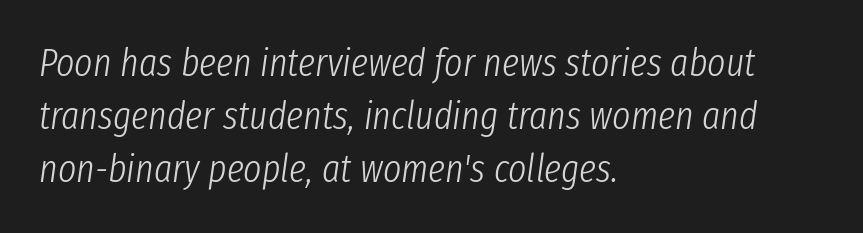
{"italic": "yes", "lean": "right", "slant_degrees": 8, "bold": "no", "weight": "light", "width": "condensed", "stroke_contrast": "low", "x_height": "medium", "monospaced": "no", "underline": "no", "align": "left", "line_spacing": "normal", "line_spacing_ratio": 1.36, "letter_spacing": "normal", "letter_spacing_em": 0.0, "glyph_px": 39}
